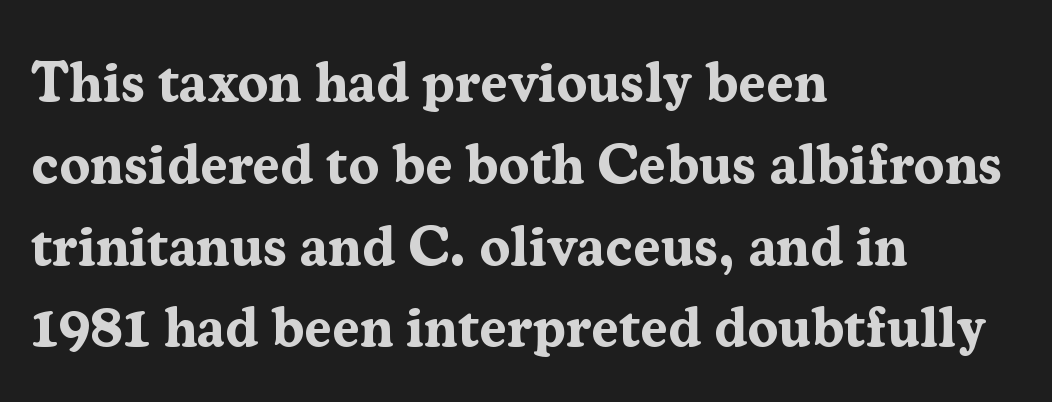
{"serif": "yes", "italic": "no", "bold": "yes", "weight": "bold", "width": "normal", "stroke_contrast": "medium", "x_height": "medium", "monospaced": "no", "underline": "no", "align": "left", "line_spacing": "normal", "line_spacing_ratio": 1.46, "letter_spacing": "normal", "letter_spacing_em": 0.0, "glyph_px": 56}
